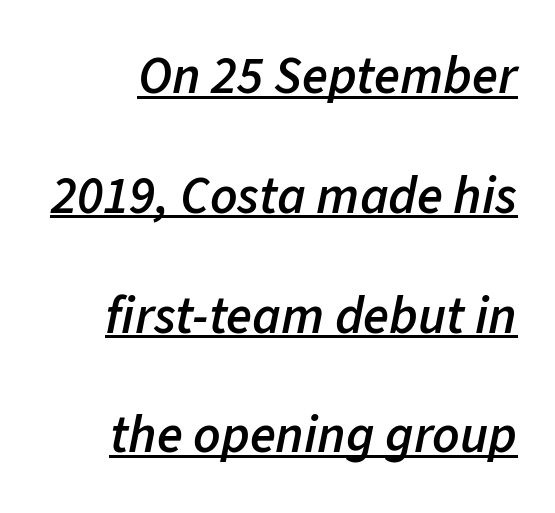
{"italic": "yes", "lean": "right", "slant_degrees": 11, "bold": "semi", "weight": "semibold", "width": "normal", "stroke_contrast": "low", "x_height": "medium", "monospaced": "no", "underline": "yes", "align": "right", "line_spacing": "loose", "line_spacing_ratio": 2.26, "letter_spacing": "normal", "letter_spacing_em": 0.0, "glyph_px": 53}
